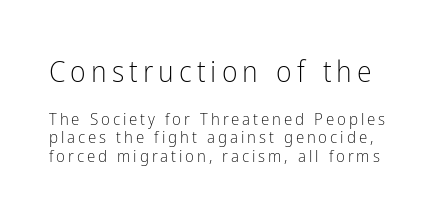
The image shows 30 px light, condensed sans-serif type, upright; set tight line spacing (1.09x), not underlined; the first (top) block is 1.76x larger; low stroke contrast and a medium x-height.
